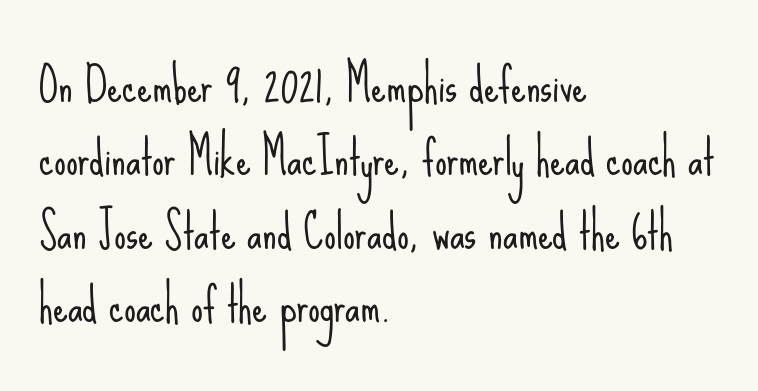
{"serif": "no", "italic": "no", "bold": "no", "weight": "light", "width": "condensed", "stroke_contrast": "low", "x_height": "small", "monospaced": "no", "underline": "no", "align": "left", "line_spacing": "normal", "line_spacing_ratio": 1.56, "letter_spacing": "normal", "letter_spacing_em": 0.0, "glyph_px": 47}
